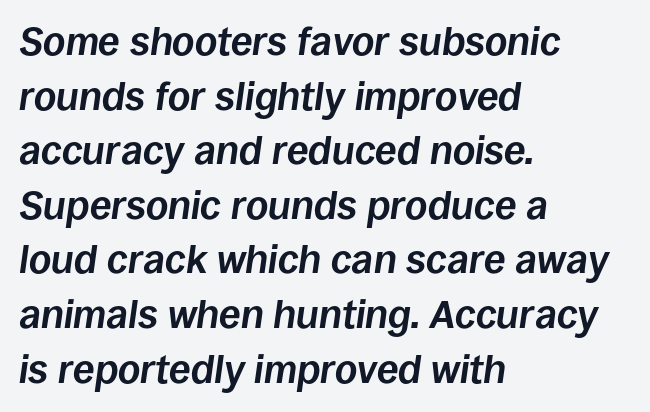
{"italic": "yes", "lean": "right", "slant_degrees": 8, "bold": "yes", "weight": "bold", "width": "normal", "stroke_contrast": "low", "x_height": "large", "monospaced": "no", "underline": "no", "align": "left", "line_spacing": "normal", "line_spacing_ratio": 1.4, "letter_spacing": "normal", "letter_spacing_em": 0.0, "glyph_px": 39}
